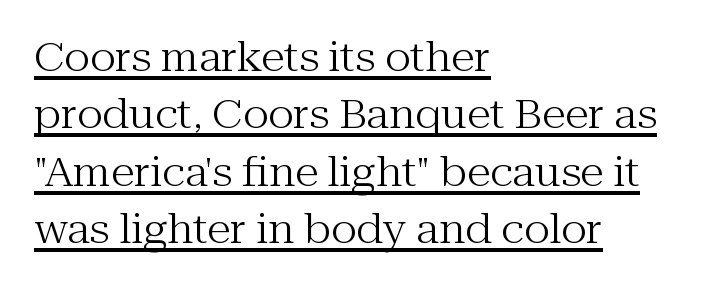
Is there much room between lines? A standard amount, neither cramped nor airy. The text was rendered using a seriffed face with decorative stroke endings. Is there any slant? The stems are plumb. Do the characters align in a grid? No, the font is proportional. A typographer would call this underscored text. Think standard paragraph weight, or any step lighter than that.
